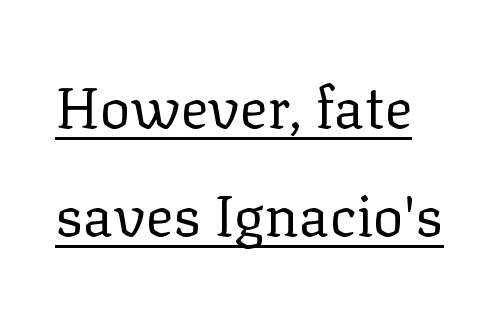
{"serif": "yes", "italic": "no", "bold": "no", "weight": "regular", "width": "normal", "stroke_contrast": "low", "x_height": "medium", "monospaced": "no", "underline": "yes", "line_spacing_ratio": 1.86, "letter_spacing": "normal", "letter_spacing_em": 0.0, "glyph_px": 58}
